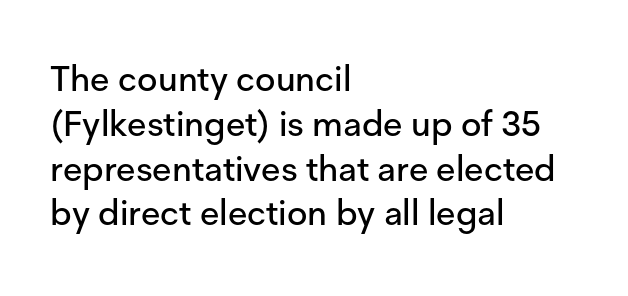
Q: Is the text italic (slanted)? A: No, it is upright.
Q: Is the typeface a serif or a sans-serif typeface? A: Sans-serif.
Q: Is the text underlined? A: No.
Q: How is the paragraph aligned? A: Left-aligned.
Q: Is the spacing between letters normal or unusually wide? A: Normal.
Q: Is the spacing between lines tight, normal or loose? A: Normal.
Q: Width (condensed, normal, or wide)? A: Normal.
Q: Stroke contrast? A: Low.
Q: x-height? A: Medium.
Q: Monospaced? A: No.
